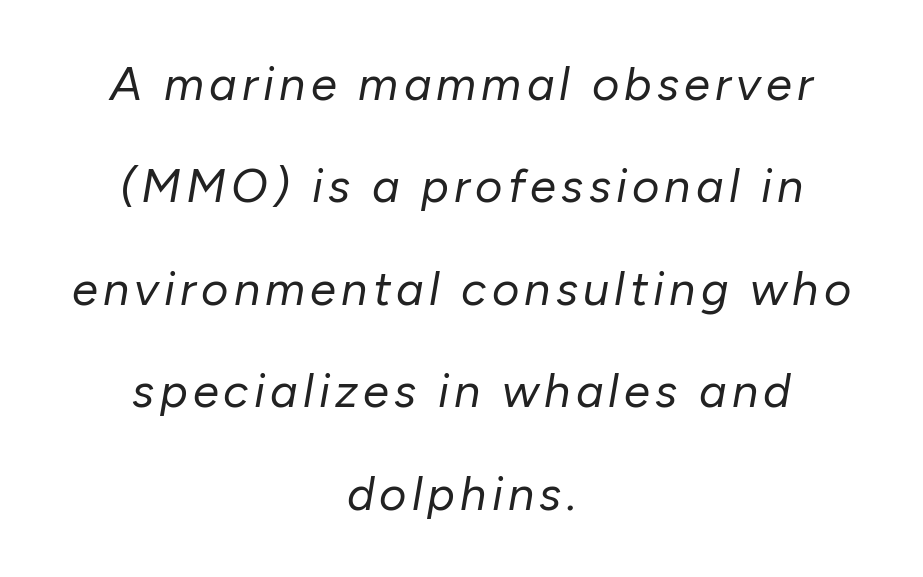
{"italic": "yes", "lean": "right", "slant_degrees": 10, "bold": "no", "weight": "regular", "width": "normal", "stroke_contrast": "low", "x_height": "medium", "monospaced": "no", "underline": "no", "align": "center", "line_spacing": "loose", "line_spacing_ratio": 2.18, "glyph_px": 47}
